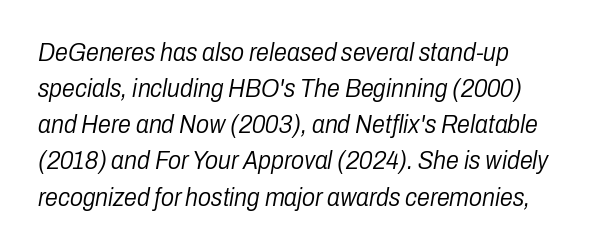
The image shows 26 px text type, italic (leaning right); set normal line spacing (1.39x), normal letter spacing, not underlined.
